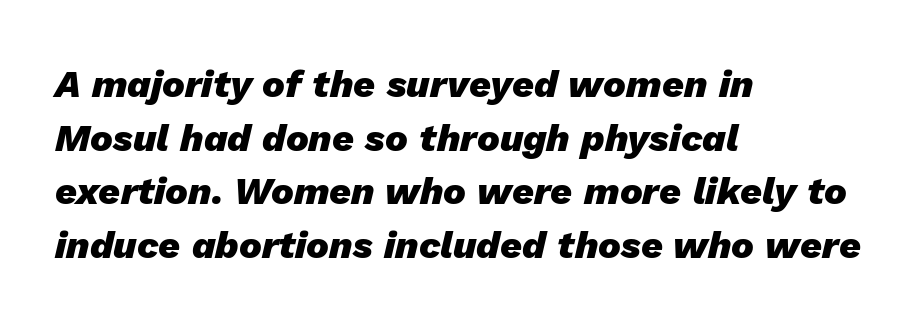
Q: Is the text bold? A: Yes.
Q: Is the text italic (slanted)? A: Yes, it leans right by about 13 degrees.
Q: Is the text underlined? A: No.
Q: How is the paragraph aligned? A: Left-aligned.
Q: Is the spacing between letters normal or unusually wide? A: Normal.
Q: Is the spacing between lines tight, normal or loose? A: Normal.
Q: Width (condensed, normal, or wide)? A: Normal.
Q: Stroke contrast? A: Low.
Q: x-height? A: Medium.
Q: Monospaced? A: No.
